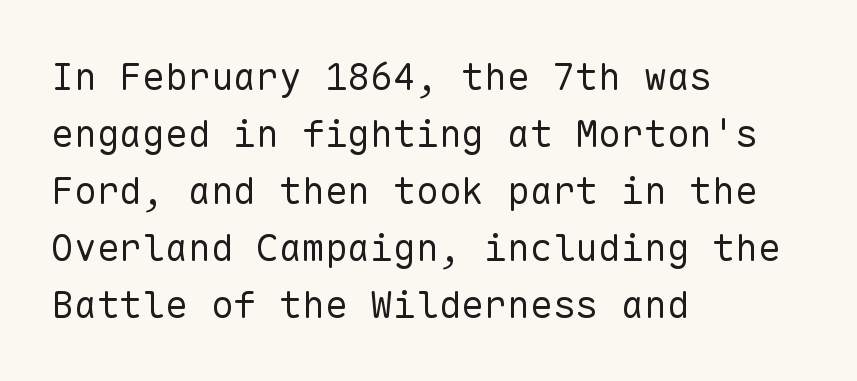
{"serif": "no", "italic": "no", "bold": "no", "weight": "regular", "width": "normal", "stroke_contrast": "low", "x_height": "medium", "monospaced": "yes", "underline": "no", "align": "left", "line_spacing": "normal", "line_spacing_ratio": 1.5, "letter_spacing": "normal", "letter_spacing_em": 0.0, "glyph_px": 38}
